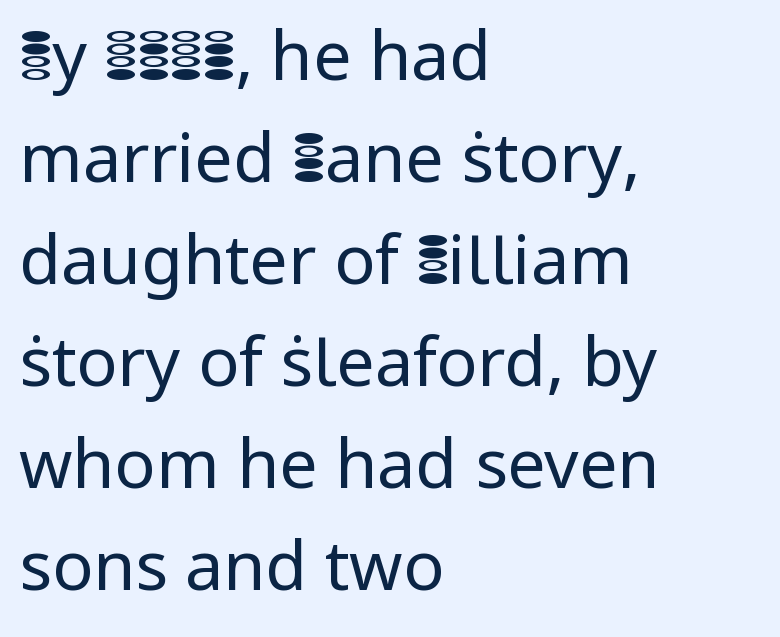
Q: Is the text bold? A: No.
Q: Is the text italic (slanted)? A: No, it is upright.
Q: Is the typeface a serif or a sans-serif typeface? A: Sans-serif.
Q: Is the text underlined? A: No.
Q: How is the paragraph aligned? A: Left-aligned.
Q: Is the spacing between letters normal or unusually wide? A: Normal.
Q: Is the spacing between lines tight, normal or loose? A: Normal.
Q: Width (condensed, normal, or wide)? A: Normal.
Q: Stroke contrast? A: Low.
Q: x-height? A: Medium.
Q: Monospaced? A: No.
